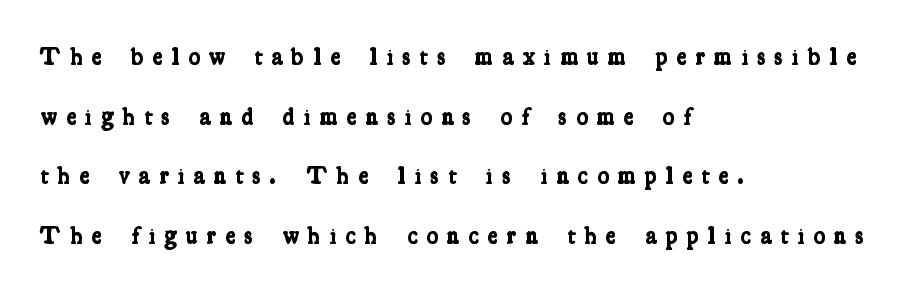
The image shows 24 px bold type; set left-aligned, loose line spacing (2.48x), unusually wide letter spacing (+0.37 em), not underlined.
